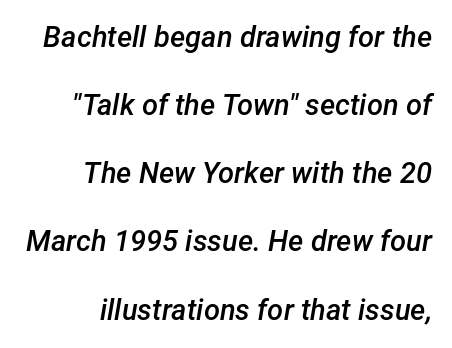
The image shows 29 px semibold type, italic (leaning right); set right-aligned, loose line spacing (2.35x), normal letter spacing, not underlined; low stroke contrast and a medium x-height.
